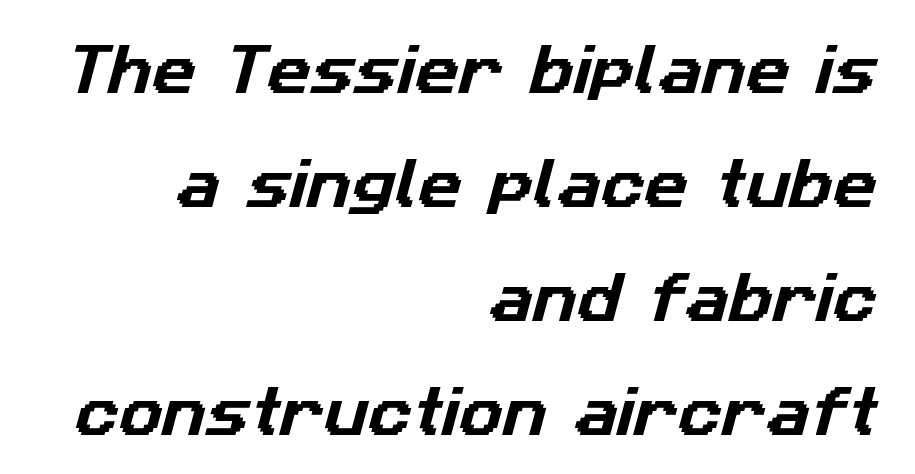
The image shows 54 px sans-serif type; set right-aligned, loose line spacing (2.11x), normal letter spacing, not underlined; low stroke contrast and a medium x-height.
